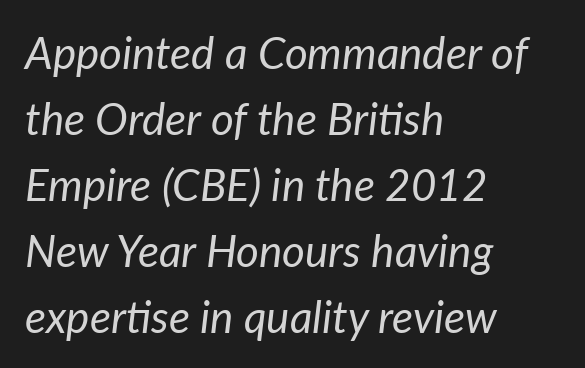
{"italic": "yes", "lean": "right", "slant_degrees": 7, "bold": "no", "weight": "regular", "width": "normal", "stroke_contrast": "low", "x_height": "medium", "monospaced": "no", "underline": "no", "align": "left", "line_spacing": "normal", "line_spacing_ratio": 1.5, "letter_spacing": "normal", "letter_spacing_em": 0.0, "glyph_px": 44}
